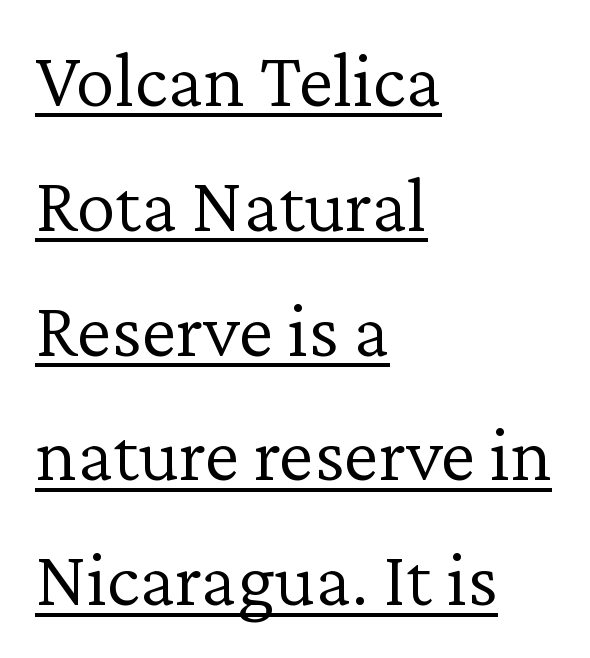
The image shows 79 px light serif type, upright; set left-aligned, normal line spacing (1.58x), normal letter spacing, underlined; low stroke contrast and a medium x-height.
